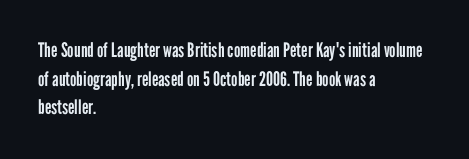
Honestly, the letter spacing is just normal — you wouldn't notice it. Every row of glyphs begins at an identical x-position on the left. The lettering holds an erect, upright posture throughout. A typesetter would call this leading conventional body-copy spacing.
